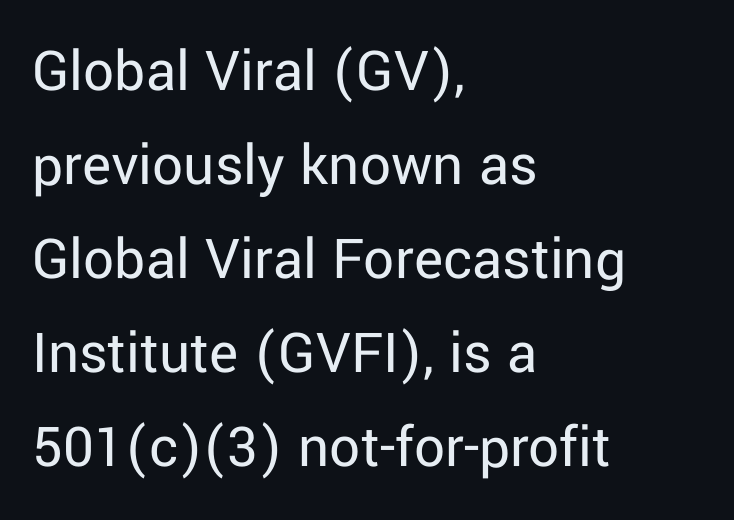
{"serif": "no", "italic": "no", "bold": "no", "weight": "regular", "width": "normal", "stroke_contrast": "low", "x_height": "medium", "monospaced": "no", "underline": "no", "align": "left", "line_spacing": "normal", "line_spacing_ratio": 1.54, "letter_spacing": "normal", "letter_spacing_em": 0.0, "glyph_px": 61}
